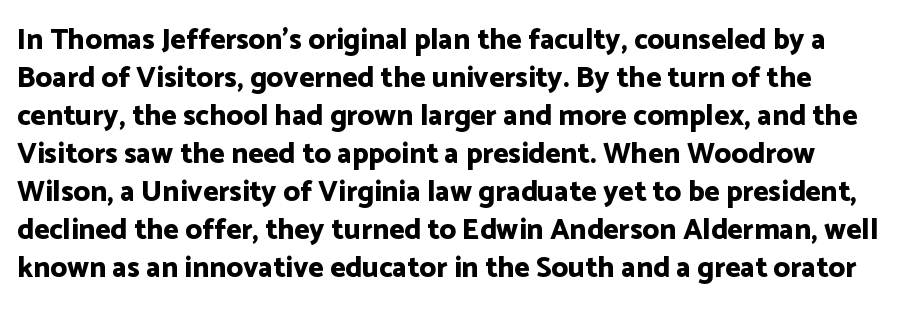
The image shows 29 px bold sans-serif type, upright; set normal line spacing (1.31x), normal letter spacing, not underlined; low stroke contrast and a medium x-height.
